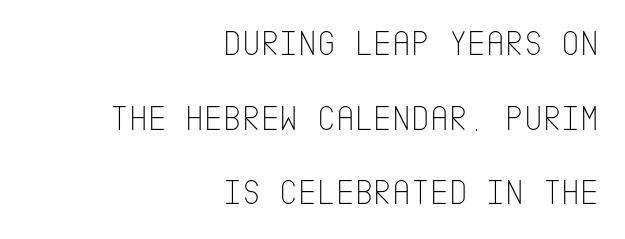
Q: Is the text bold? A: No.
Q: Is the text italic (slanted)? A: No, it is upright.
Q: Is the typeface a serif or a sans-serif typeface? A: Sans-serif.
Q: Is the text underlined? A: No.
Q: How is the paragraph aligned? A: Right-aligned.
Q: Is the spacing between letters normal or unusually wide? A: Normal.
Q: Is the spacing between lines tight, normal or loose? A: Loose.
Q: Width (condensed, normal, or wide)? A: Condensed.
Q: Stroke contrast? A: Low.
Q: x-height? A: Large.
